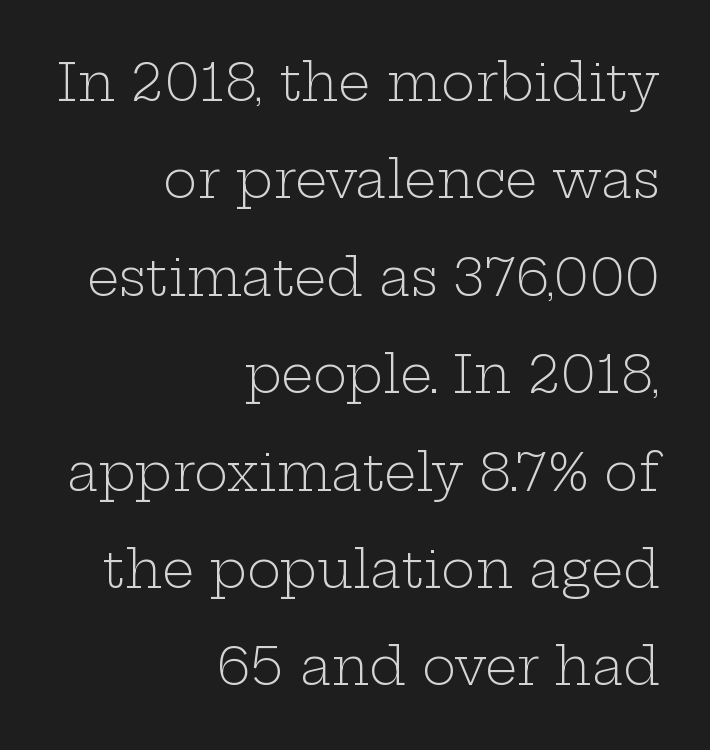
Q: Is the text bold? A: No.
Q: Is the text italic (slanted)? A: No, it is upright.
Q: Is the typeface a serif or a sans-serif typeface? A: Serif.
Q: Is the text underlined? A: No.
Q: How is the paragraph aligned? A: Right-aligned.
Q: Is the spacing between letters normal or unusually wide? A: Normal.
Q: Is the spacing between lines tight, normal or loose? A: Loose.
Q: Width (condensed, normal, or wide)? A: Wide.
Q: Stroke contrast? A: Low.
Q: x-height? A: Medium.
Q: Monospaced? A: No.
